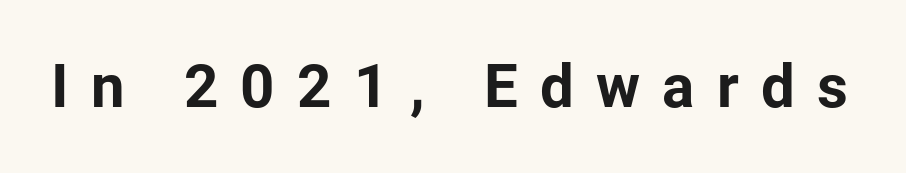
The image shows 60 px bold sans-serif type, upright; set unusually wide letter spacing (+0.37 em), not underlined; low stroke contrast and a medium x-height.
